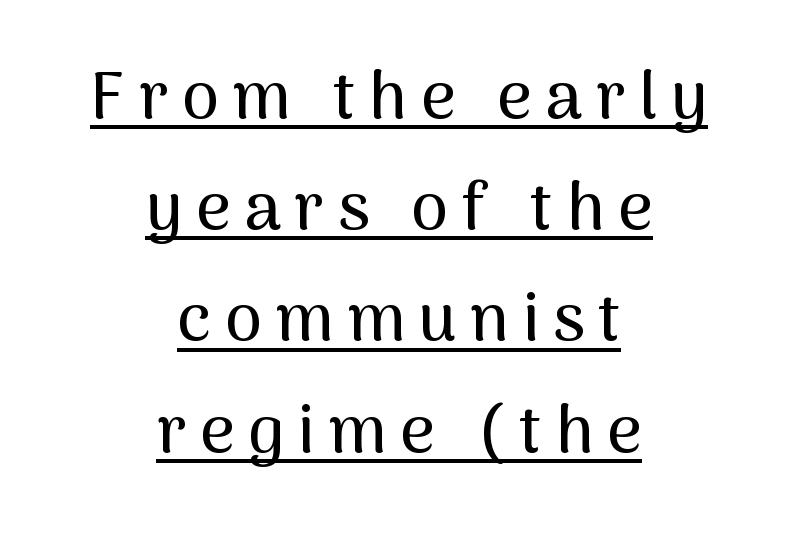
Q: Is the text italic (slanted)? A: No, it is upright.
Q: Is the typeface a serif or a sans-serif typeface? A: Sans-serif.
Q: Is the text underlined? A: Yes.
Q: How is the paragraph aligned? A: Centered.
Q: Is the spacing between letters normal or unusually wide? A: Unusually wide.
Q: Is the spacing between lines tight, normal or loose? A: Normal.
Q: Width (condensed, normal, or wide)? A: Normal.
Q: Stroke contrast? A: Medium.
Q: x-height? A: Medium.
Q: Monospaced? A: No.
